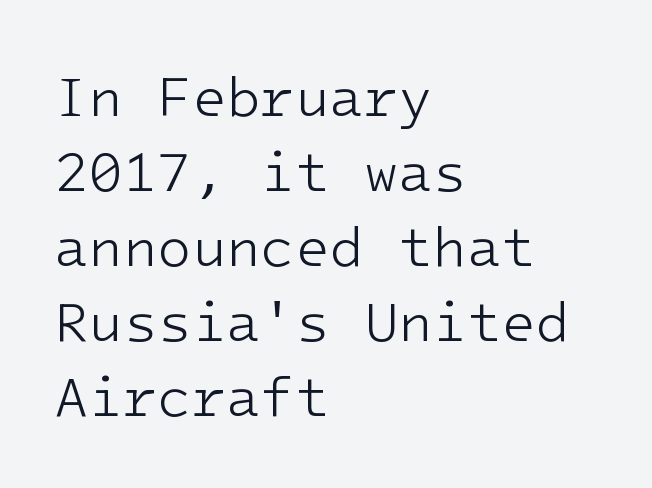
Q: Is the text bold? A: No.
Q: Is the text italic (slanted)? A: No, it is upright.
Q: Is the typeface a serif or a sans-serif typeface? A: Sans-serif.
Q: Is the text underlined? A: No.
Q: How is the paragraph aligned? A: Left-aligned.
Q: Is the spacing between letters normal or unusually wide? A: Normal.
Q: Is the spacing between lines tight, normal or loose? A: Normal.
Q: Width (condensed, normal, or wide)? A: Normal.
Q: Stroke contrast? A: Low.
Q: x-height? A: Medium.
Q: Monospaced? A: Yes.
